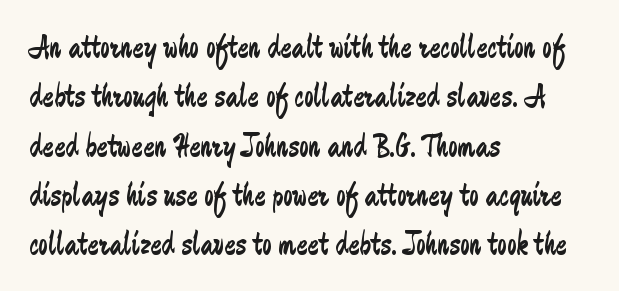
The image shows 34 px regular-weight, condensed sans-serif type; set left-aligned, normal line spacing (1.45x), normal letter spacing, not underlined; low stroke contrast and a medium x-height.
